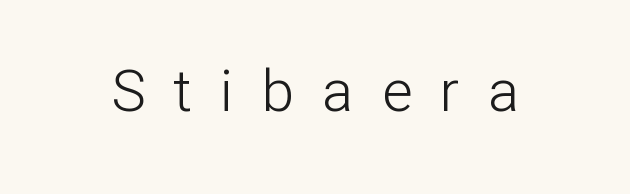
{"serif": "no", "italic": "no", "bold": "no", "weight": "light", "width": "normal", "stroke_contrast": "low", "x_height": "medium", "monospaced": "no", "underline": "no", "letter_spacing": "wide", "letter_spacing_em": 0.49, "glyph_px": 58}
